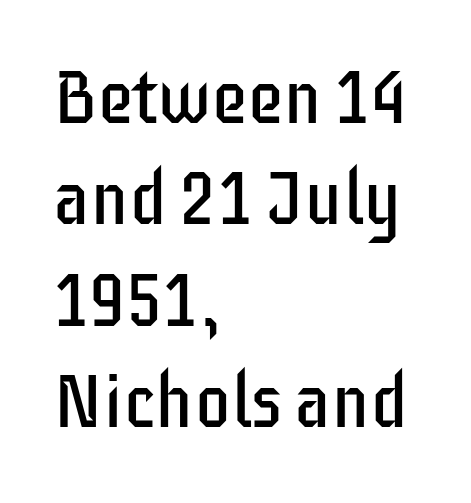
Q: Is the text bold? A: No.
Q: Is the text italic (slanted)? A: No, it is upright.
Q: Is the typeface a serif or a sans-serif typeface? A: Sans-serif.
Q: Is the text underlined? A: No.
Q: How is the paragraph aligned? A: Left-aligned.
Q: Is the spacing between letters normal or unusually wide? A: Normal.
Q: Is the spacing between lines tight, normal or loose? A: Normal.
Q: Width (condensed, normal, or wide)? A: Condensed.
Q: Stroke contrast? A: Low.
Q: x-height? A: Large.
Q: Monospaced? A: No.
